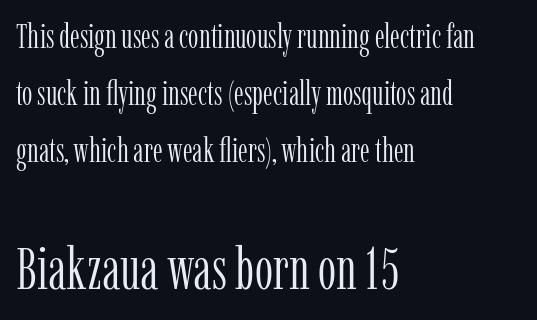
Reading top to bottom, the characters get bigger at the block break. You can tell from the footed stems that serif type was used. Honestly, the letter spacing is just normal — you wouldn't notice it. Looks like regular typesetting: each glyph gets only the width it needs.
